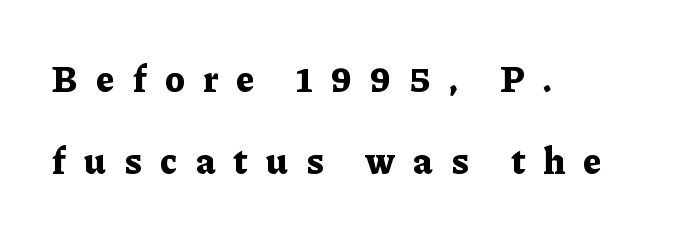
Q: Is the text bold? A: Yes.
Q: Is the text italic (slanted)? A: No, it is upright.
Q: Is the typeface a serif or a sans-serif typeface? A: Serif.
Q: Is the text underlined? A: No.
Q: How is the paragraph aligned? A: Left-aligned.
Q: Is the spacing between letters normal or unusually wide? A: Unusually wide.
Q: Is the spacing between lines tight, normal or loose? A: Loose.
Q: Width (condensed, normal, or wide)? A: Normal.
Q: Stroke contrast? A: Low.
Q: x-height? A: Medium.
Q: Monospaced? A: No.
